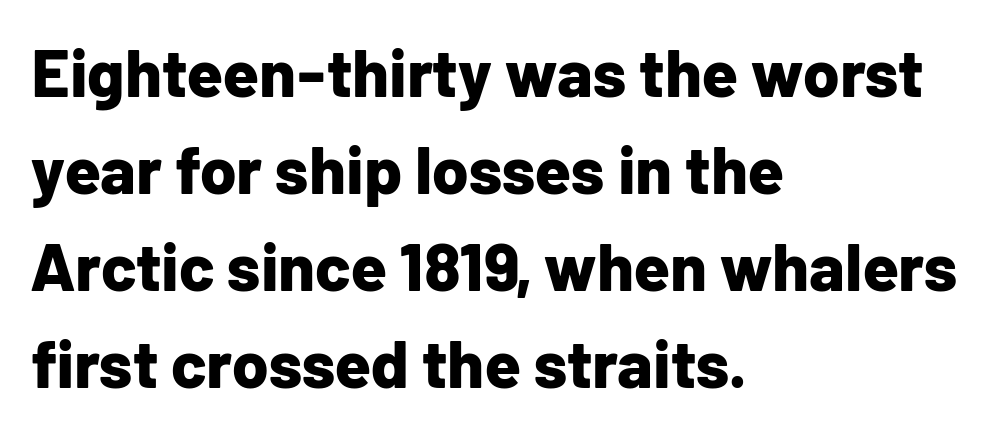
Characters remain perfectly vertical along every line. Heavy, bold letterforms. Unmarked baselines from the first word to the last. Each letter keeps its own natural width here, so spacing adapts to shape.
